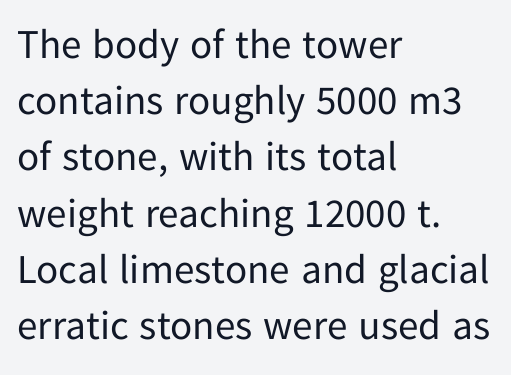
Casual observation: everything's shoved over to the left. The space beneath each line is pristine and unruled. Horizontal bands of white between lines are of average thickness. Check where the strokes stop: nothing finishes them off — pure sans. Does the lettering tilt? It doesn't — this is upright.
